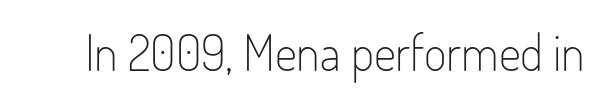
These lines keep a tight, regular rhythm from letter to letter. Stroke mass is kept to a normal reading level or below. Clear beneath every line of the passage. Style check: upright. These lines are rendered in a variable-pitch font.
